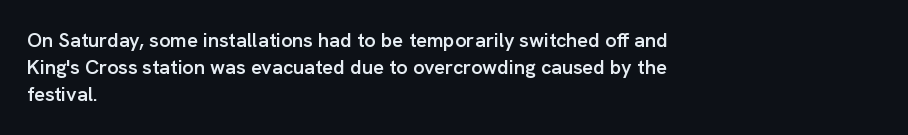
Q: Is the text bold? A: Semi-bold.
Q: Is the text italic (slanted)? A: No, it is upright.
Q: Is the text underlined? A: No.
Q: How is the paragraph aligned? A: Left-aligned.
Q: Is the spacing between letters normal or unusually wide? A: Normal.
Q: Is the spacing between lines tight, normal or loose? A: Normal.
